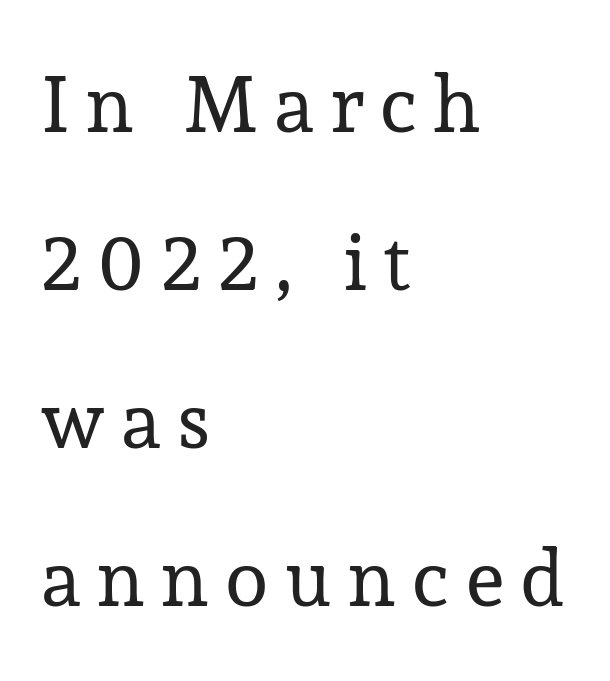
Q: Is the text bold? A: No.
Q: Is the text italic (slanted)? A: No, it is upright.
Q: Is the typeface a serif or a sans-serif typeface? A: Serif.
Q: Is the text underlined? A: No.
Q: How is the paragraph aligned? A: Left-aligned.
Q: Is the spacing between letters normal or unusually wide? A: Unusually wide.
Q: Is the spacing between lines tight, normal or loose? A: Loose.
Q: Width (condensed, normal, or wide)? A: Normal.
Q: Stroke contrast? A: Low.
Q: x-height? A: Medium.
Q: Monospaced? A: No.
